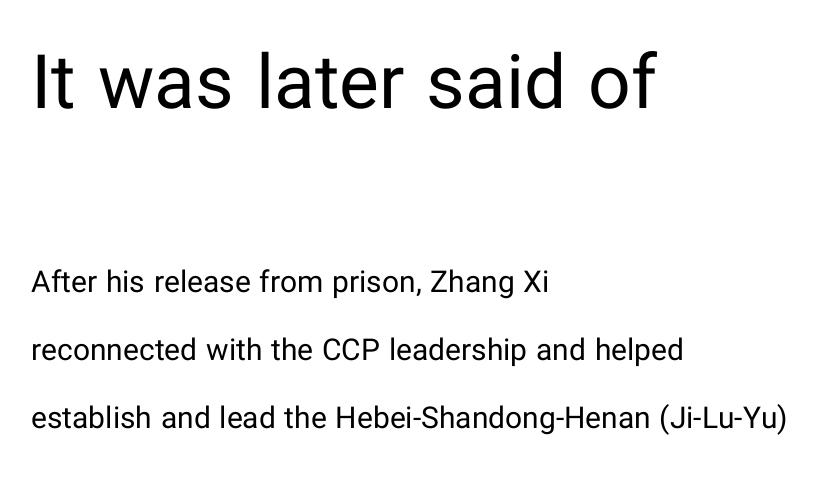
{"serif": "no", "italic": "no", "bold": "no", "weight": "regular", "width": "normal", "stroke_contrast": "low", "x_height": "medium", "monospaced": "no", "underline": "no", "align": "left", "line_spacing": "loose", "line_spacing_ratio": 2.27, "letter_spacing": "normal", "letter_spacing_em": 0.0, "larger_block": "first", "size_ratio": 2.5, "glyph_px": 75}
